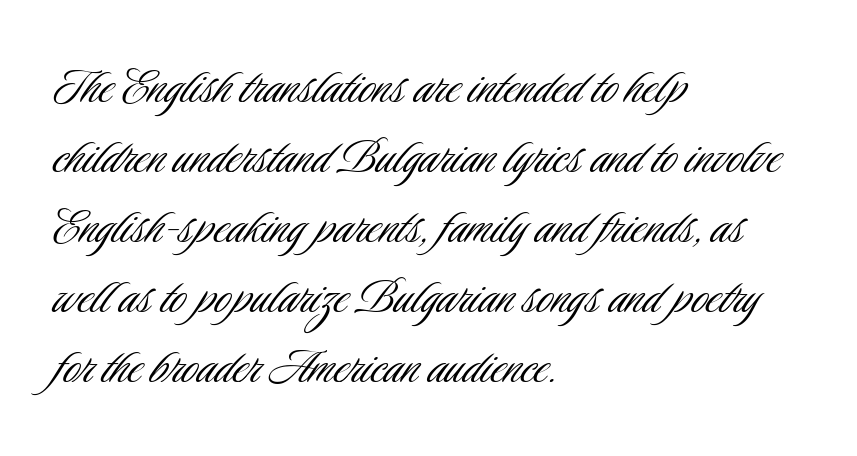
The passage shown is typed in a proportional face where columns would drift. The rendering anchors every line to the left-hand side. The type family on display is of the sans-serif kind. Has an underline been added? It has not.
